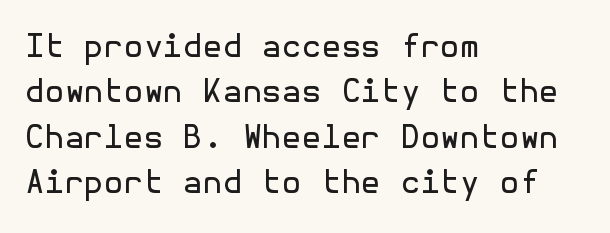
Line beginnings align vertically; line endings do not. Designer's note — italics off, roman on. The type is set solid horizontally, with unmodified tracking. The lines sit at an ordinary, default distance from one another. The passage shown is not bold in any degree. Is this a sans? Yes — the strokes have no serifs.
